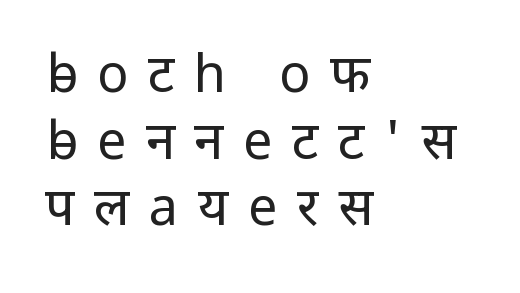
{"serif": "no", "italic": "no", "bold": "no", "weight": "regular", "width": "normal", "stroke_contrast": "low", "x_height": "medium", "monospaced": "no", "underline": "no", "align": "left", "line_spacing": "normal", "line_spacing_ratio": 1.28, "letter_spacing": "wide", "letter_spacing_em": 0.38, "glyph_px": 52}
